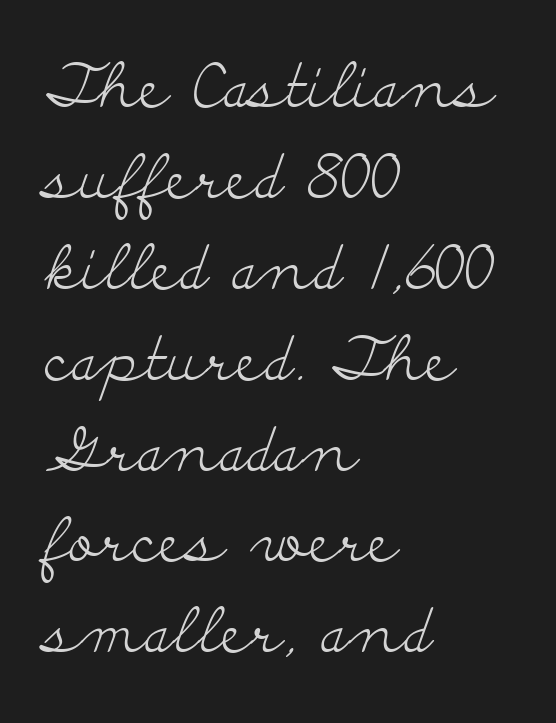
Q: Is the text bold? A: No.
Q: Is the text italic (slanted)? A: Yes.
Q: Is the typeface a serif or a sans-serif typeface? A: Serif.
Q: Is the text underlined? A: No.
Q: How is the paragraph aligned? A: Left-aligned.
Q: Is the spacing between letters normal or unusually wide? A: Normal.
Q: Is the spacing between lines tight, normal or loose? A: Normal.
Q: Width (condensed, normal, or wide)? A: Wide.
Q: Stroke contrast? A: Low.
Q: x-height? A: Small.
Q: Monospaced? A: No.
